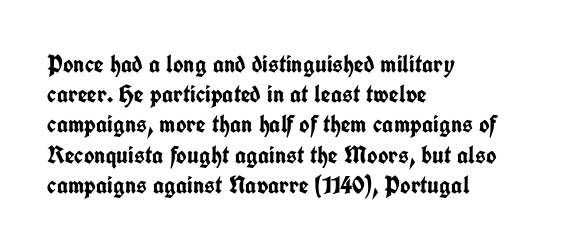
{"italic": "no", "bold": "yes", "underline": "no", "align": "left", "line_spacing_ratio": 1.21, "letter_spacing": "normal", "letter_spacing_em": 0.0, "glyph_px": 25}
